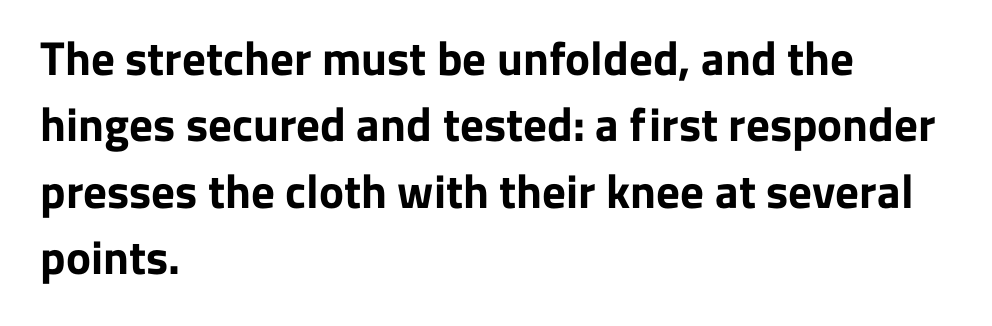
{"serif": "no", "italic": "no", "bold": "yes", "weight": "bold", "width": "normal", "stroke_contrast": "low", "x_height": "medium", "monospaced": "no", "underline": "no", "align": "left", "line_spacing": "normal", "line_spacing_ratio": 1.41, "letter_spacing": "normal", "letter_spacing_em": 0.0, "glyph_px": 47}
